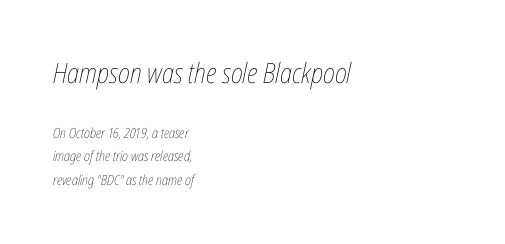
{"italic": "yes", "lean": "right", "slant_degrees": 12, "bold": "no", "weight": "thin", "width": "condensed", "stroke_contrast": "low", "x_height": "medium", "monospaced": "no", "underline": "no", "align": "left", "line_spacing": "normal", "line_spacing_ratio": 1.69, "letter_spacing": "normal", "letter_spacing_em": 0.0, "larger_block": "first", "size_ratio": 2.0, "glyph_px": 28}
